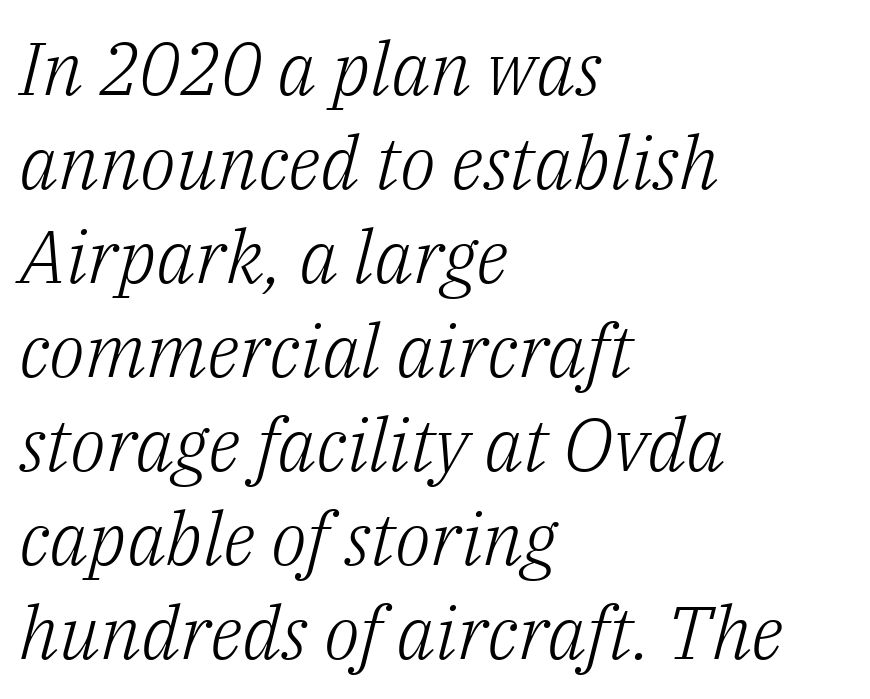
Q: Is the text bold? A: No.
Q: Is the text italic (slanted)? A: Yes, it leans right by about 14 degrees.
Q: Is the typeface a serif or a sans-serif typeface? A: Serif.
Q: Is the text underlined? A: No.
Q: How is the paragraph aligned? A: Left-aligned.
Q: Is the spacing between letters normal or unusually wide? A: Normal.
Q: Is the spacing between lines tight, normal or loose? A: Normal.
Q: Width (condensed, normal, or wide)? A: Normal.
Q: Stroke contrast? A: Low.
Q: x-height? A: Medium.
Q: Monospaced? A: No.
